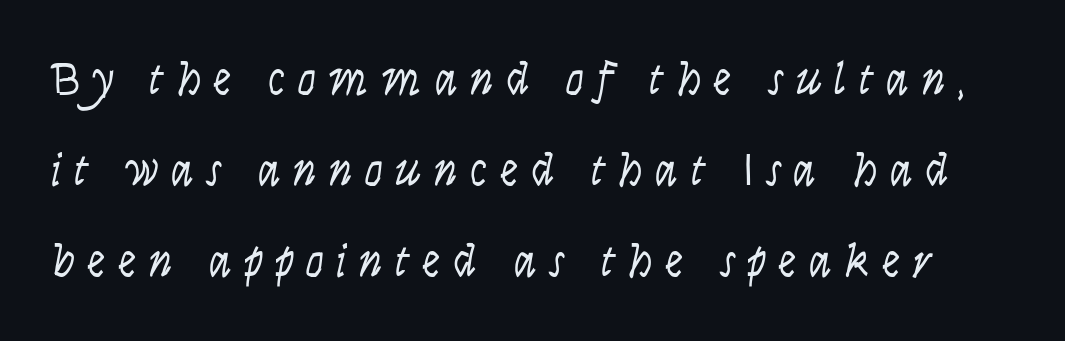
Horizontal bands of white between lines are thick stripes. I'd call this a sans setting — the letters go barefoot. The tracking reads as deliberately expanded to a designer's eye. Is this a heavy cut? Hardly; it is regular or lighter.
